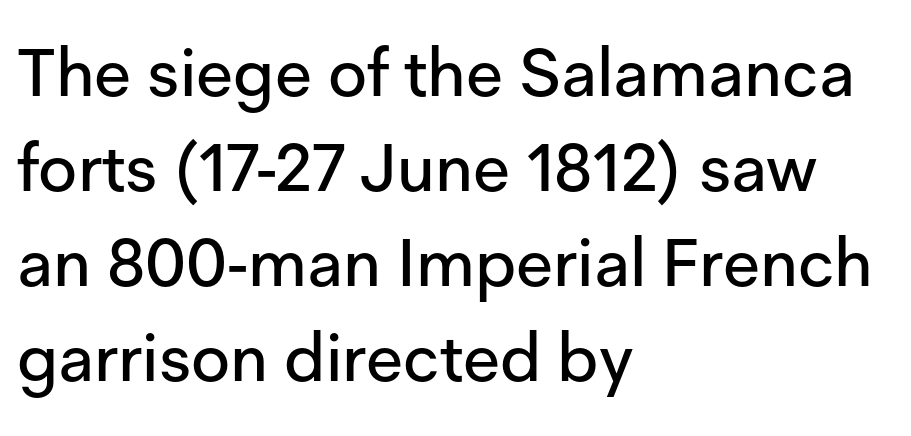
Q: Is the text italic (slanted)? A: No, it is upright.
Q: Is the typeface a serif or a sans-serif typeface? A: Sans-serif.
Q: Is the text underlined? A: No.
Q: How is the paragraph aligned? A: Left-aligned.
Q: Is the spacing between letters normal or unusually wide? A: Normal.
Q: Is the spacing between lines tight, normal or loose? A: Normal.
Q: Width (condensed, normal, or wide)? A: Normal.
Q: Stroke contrast? A: Low.
Q: x-height? A: Medium.
Q: Monospaced? A: No.
